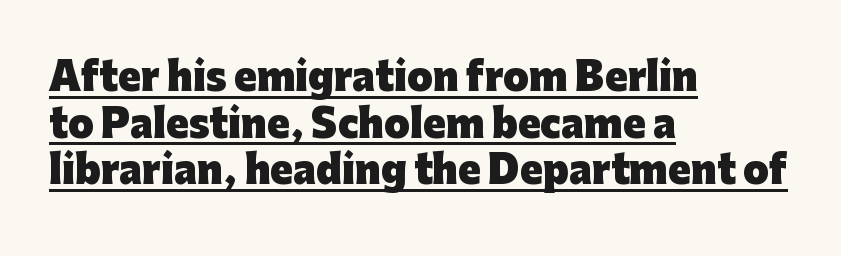
Q: Is the text bold? A: Yes.
Q: Is the text italic (slanted)? A: No, it is upright.
Q: Is the typeface a serif or a sans-serif typeface? A: Sans-serif.
Q: Is the text underlined? A: Yes.
Q: How is the paragraph aligned? A: Left-aligned.
Q: Is the spacing between letters normal or unusually wide? A: Normal.
Q: Is the spacing between lines tight, normal or loose? A: Normal.
Q: Width (condensed, normal, or wide)? A: Normal.
Q: Stroke contrast? A: Low.
Q: x-height? A: Medium.
Q: Monospaced? A: No.
